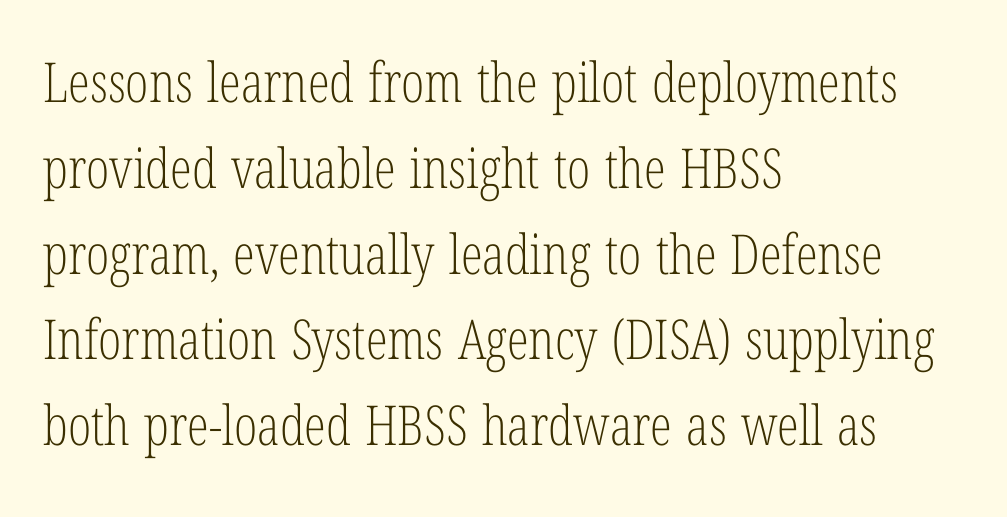
Is the stroke heavy? The answer is a plain regular-or-lighter. Layout note: lines flush left. Here the designer chose a conventional face with non-uniform glyph widths. Notice how the stems are strictly vertical — no italics here. The passage shown is not underscored anywhere.
